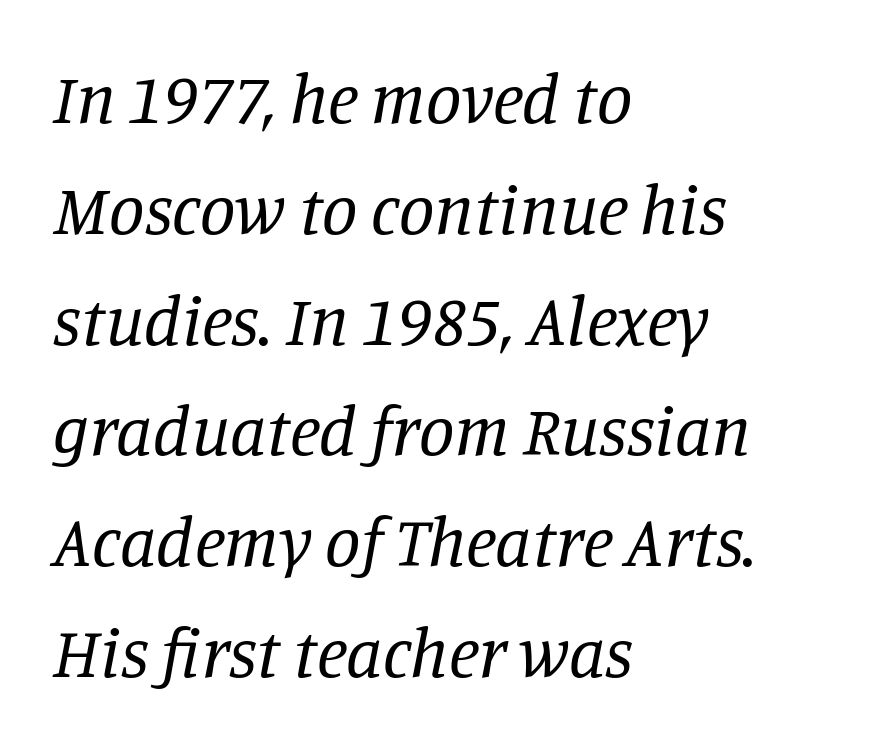
Q: Is the text bold? A: No.
Q: Is the text italic (slanted)? A: Yes, it leans right by about 11 degrees.
Q: Is the typeface a serif or a sans-serif typeface? A: Serif.
Q: Is the text underlined? A: No.
Q: How is the paragraph aligned? A: Left-aligned.
Q: Is the spacing between letters normal or unusually wide? A: Normal.
Q: Is the spacing between lines tight, normal or loose? A: Normal.
Q: Width (condensed, normal, or wide)? A: Normal.
Q: Stroke contrast? A: Low.
Q: x-height? A: Large.
Q: Monospaced? A: No.
